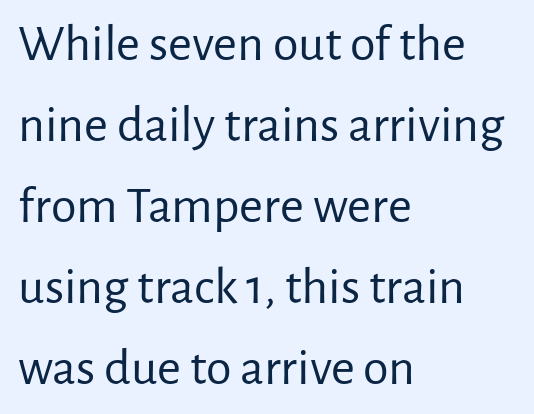
The image shows 52 px regular-weight sans-serif type, upright; set left-aligned, normal line spacing (1.56x), normal letter spacing, not underlined; low stroke contrast and a medium x-height.
